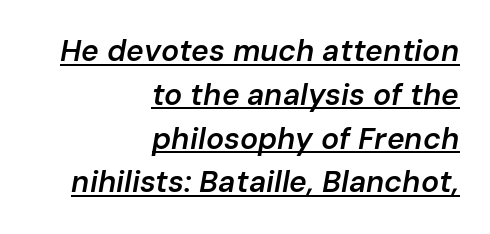
Observe the lean: these are italic letterforms. The block of text has a typical density, with ordinary space between rows. These lines are set flush right with a ragged left edge. Emphasis is given by a line drawn under the lettering.
